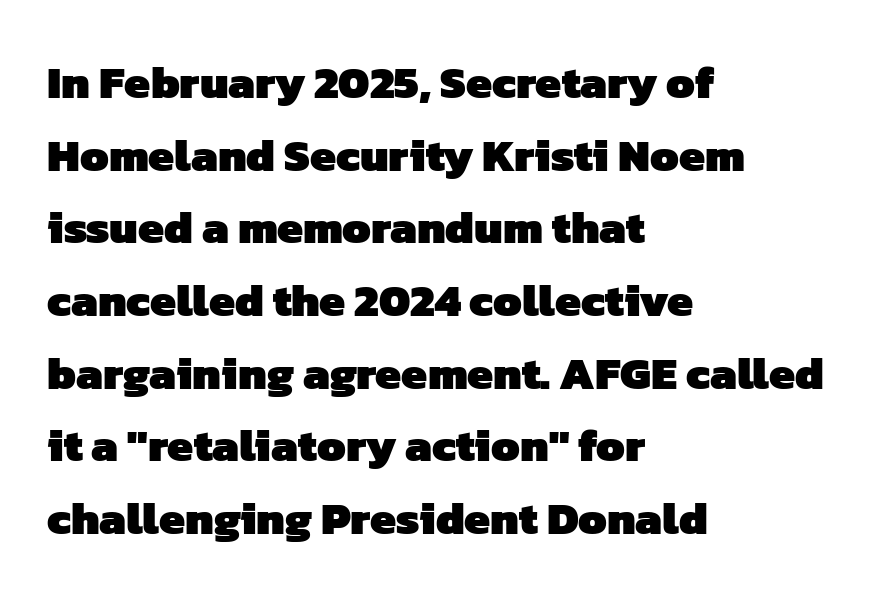
{"serif": "no", "bold": "yes", "weight": "heavy", "width": "normal", "stroke_contrast": "low", "x_height": "medium", "monospaced": "no", "underline": "no", "align": "left", "line_spacing": "normal", "line_spacing_ratio": 1.58, "letter_spacing": "normal", "letter_spacing_em": 0.0, "glyph_px": 46}
